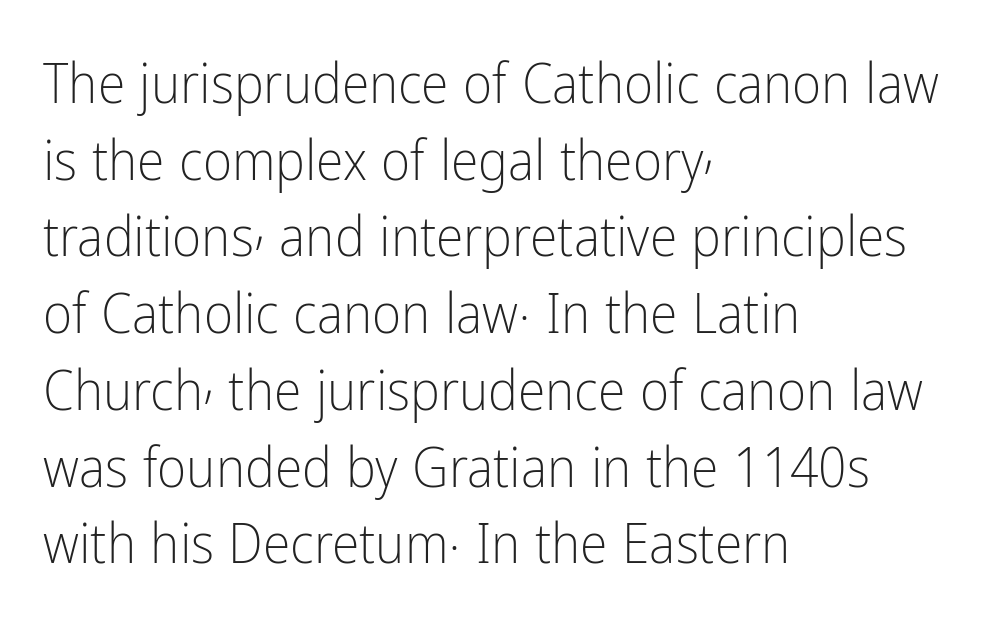
In terms of letterspacing, this is plain default setting. A student would call this left alignment; a typographer would say flush left, rag right. Honestly, there is no underline to notice here at all. Regarding serifs, this sample does without them. A typesetter would call this leading conventional body-copy spacing.
